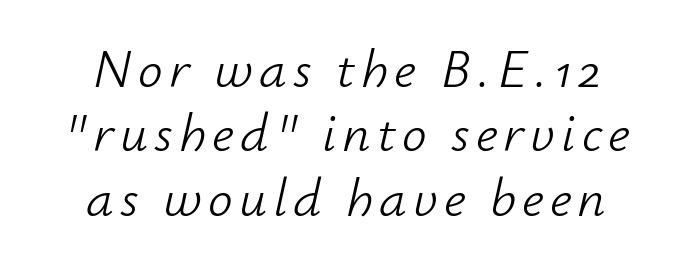
The image shows 55 px light type, italic (leaning right); set centered, line spacing 1.17x, not underlined; low stroke contrast and a small x-height.
